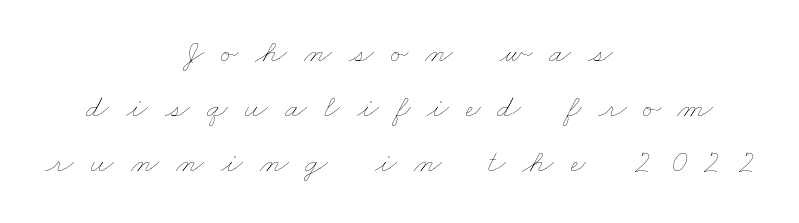
Here the glyphs are tracked loosely, breaking word shapes into spaced letters. The passage shown stacks its lines at a standard gap. The font is comparable to plain body text, perhaps lighter. Centered paragraph, ragged on both sides.
